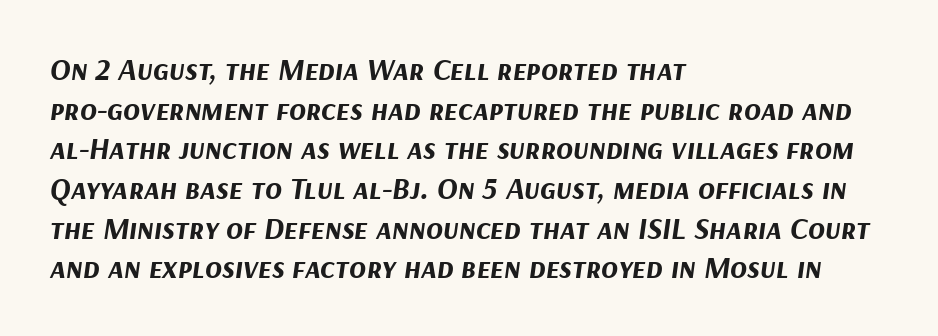
{"italic": "yes", "lean": "right", "slant_degrees": 9, "bold": "yes", "weight": "bold", "width": "normal", "stroke_contrast": "medium", "x_height": "medium", "monospaced": "no", "underline": "no", "align": "left", "line_spacing": "normal", "line_spacing_ratio": 1.28, "letter_spacing": "normal", "letter_spacing_em": 0.0, "glyph_px": 31}
